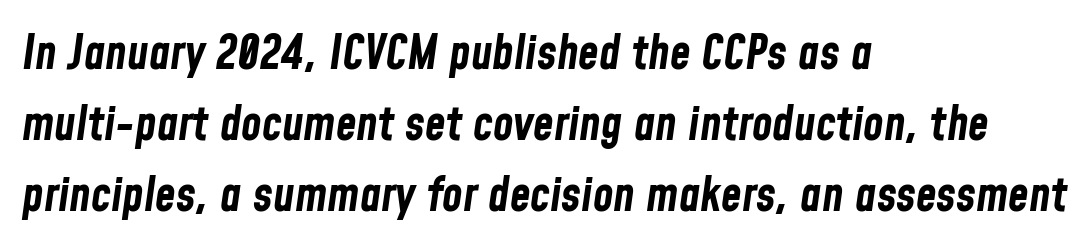
Q: Is the text bold? A: Yes.
Q: Is the text italic (slanted)? A: Yes, it leans right by about 8 degrees.
Q: Is the text underlined? A: No.
Q: How is the paragraph aligned? A: Left-aligned.
Q: Is the spacing between letters normal or unusually wide? A: Normal.
Q: Is the spacing between lines tight, normal or loose? A: Normal.
Q: Width (condensed, normal, or wide)? A: Condensed.
Q: Stroke contrast? A: Low.
Q: x-height? A: Medium.
Q: Monospaced? A: No.
